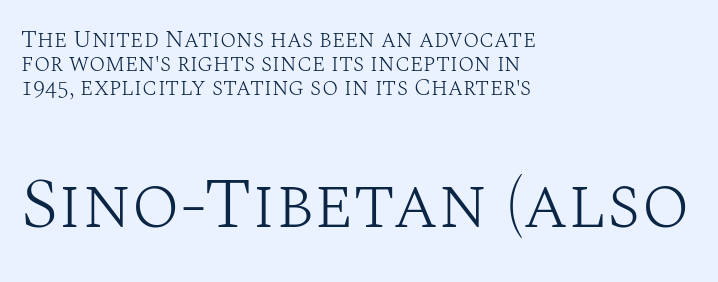
Posture: straight, roman, zero tilt. Honestly, there is no underline to notice here at all. The letterforms sit at book weight or below. Look at the bottom of the vertical strokes: they flare into serifs here. Does extra space separate the letters? No, they use regular spacing.
